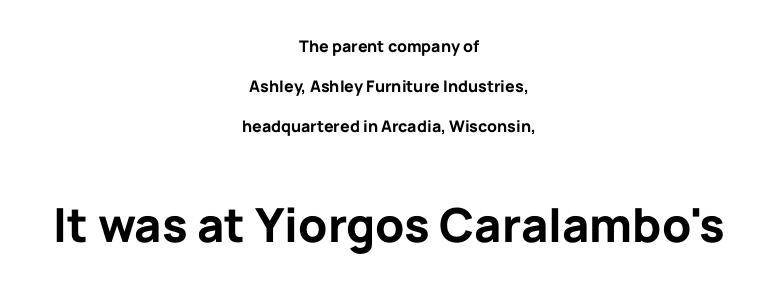
The horizontal fit of the characters is conventional and even. A great deal of white space separates one row of letters from the next. Typographically, this falls in the sans-serif category. The passage shown is typed in a proportional face where columns would drift. Descenders are the only things crossing below the line. Visually the block forms a symmetrical silhouette, jagged on both flanks.
